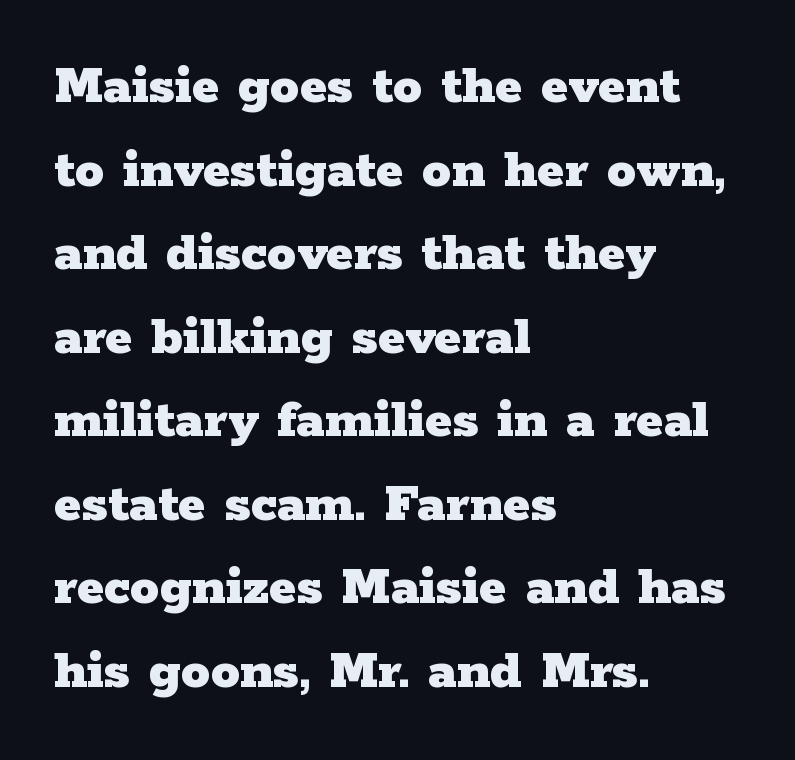
Q: Is the text bold? A: Yes.
Q: Is the text italic (slanted)? A: No, it is upright.
Q: Is the typeface a serif or a sans-serif typeface? A: Serif.
Q: Is the text underlined? A: No.
Q: How is the paragraph aligned? A: Left-aligned.
Q: Is the spacing between letters normal or unusually wide? A: Normal.
Q: Is the spacing between lines tight, normal or loose? A: Normal.
Q: Width (condensed, normal, or wide)? A: Wide.
Q: Stroke contrast? A: Low.
Q: x-height? A: Medium.
Q: Monospaced? A: No.
